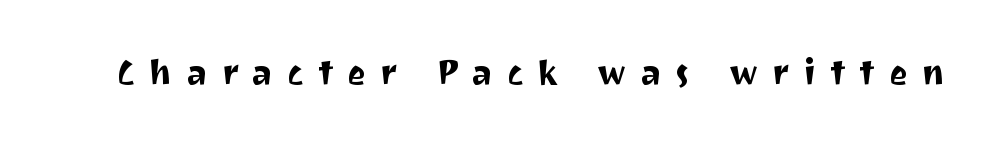
Q: Is the text italic (slanted)? A: No, it is upright.
Q: Is the typeface a serif or a sans-serif typeface? A: Sans-serif.
Q: Is the text underlined? A: No.
Q: Is the spacing between letters normal or unusually wide? A: Unusually wide.
Q: Width (condensed, normal, or wide)? A: Normal.
Q: Stroke contrast? A: Medium.
Q: x-height? A: Medium.
Q: Monospaced? A: No.
